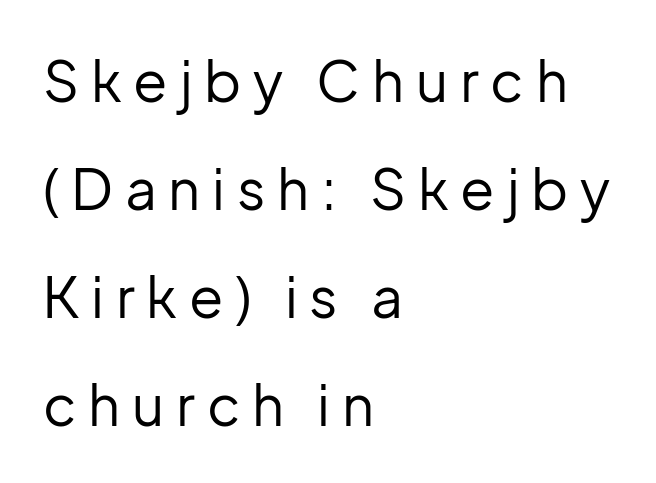
{"serif": "no", "italic": "no", "bold": "no", "weight": "regular", "width": "normal", "stroke_contrast": "low", "x_height": "medium", "monospaced": "no", "underline": "no", "align": "left", "line_spacing": "loose", "line_spacing_ratio": 1.93, "letter_spacing": "wide", "letter_spacing_em": 0.21, "glyph_px": 56}
